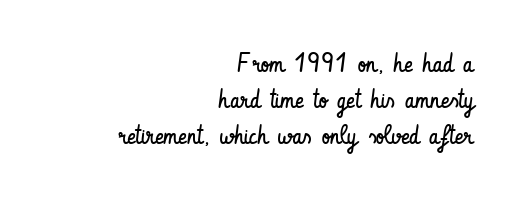
{"italic": "no", "bold": "no", "underline": "no", "align": "right", "line_spacing": "normal", "line_spacing_ratio": 1.39, "letter_spacing": "normal", "letter_spacing_em": 0.0, "glyph_px": 26}
